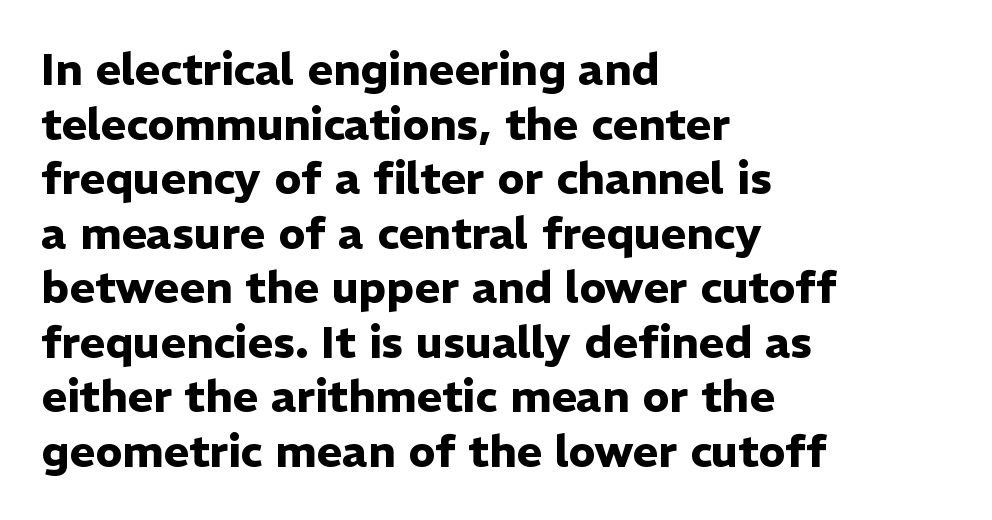
The space beneath each line is pristine and unruled. Compared with an ordinary text face, these strokes are far heavier — a full bold. Glyph-to-glyph distance matches everyday printed text. The paragraph has a hard left edge and a soft right edge.
